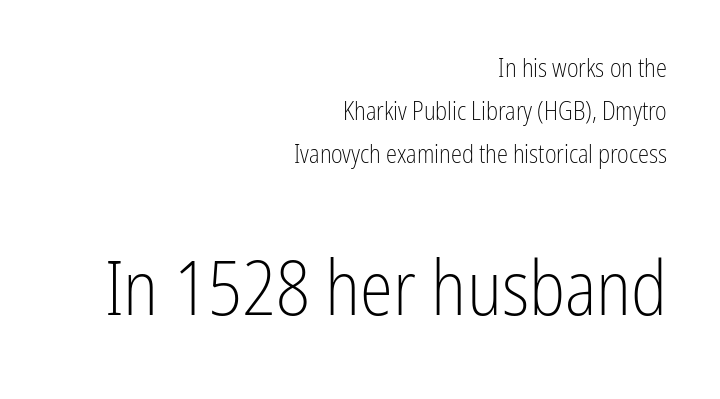
The image shows 75 px light, condensed sans-serif type, upright; set right-aligned, line spacing 1.73x, normal letter spacing, not underlined; the second (bottom) block is 3.0x larger; low stroke contrast and a medium x-height.
